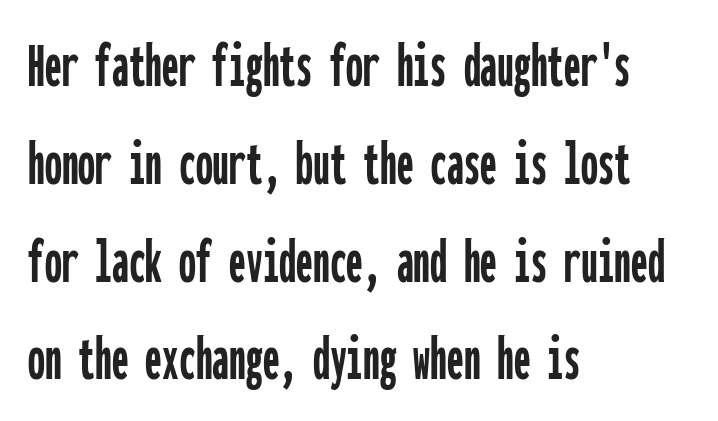
The image shows 67 px condensed sans-serif type, upright, monospaced; set left-aligned, normal line spacing (1.46x), normal letter spacing, not underlined; low stroke contrast and a medium x-height.
